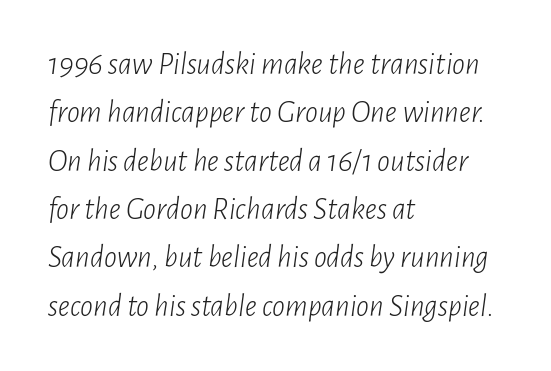
The vertical gap from one line to the next is medium. Plain, unruled lines of type. Every character sits at an angle, as italics do. Is this a fixed-width face? No — the glyphs have proportional, varying widths.
